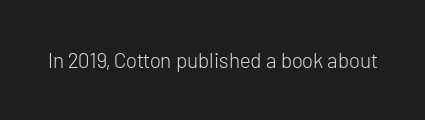
{"italic": "no", "bold": "no", "underline": "no", "letter_spacing": "normal", "letter_spacing_em": 0.0, "glyph_px": 21}
